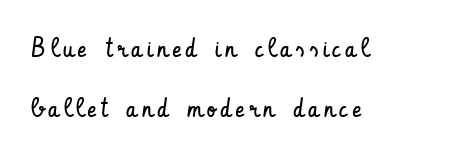
{"italic": "no", "bold": "no", "underline": "no", "align": "left", "line_spacing": "loose", "line_spacing_ratio": 2.22, "glyph_px": 27}
